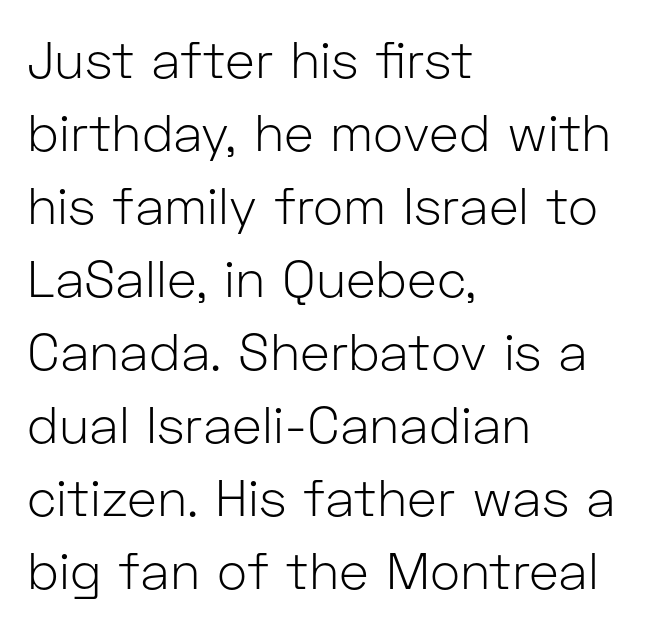
The image shows 51 px light sans-serif type, upright; set left-aligned, normal line spacing (1.43x), normal letter spacing, not underlined; low stroke contrast and a medium x-height.
